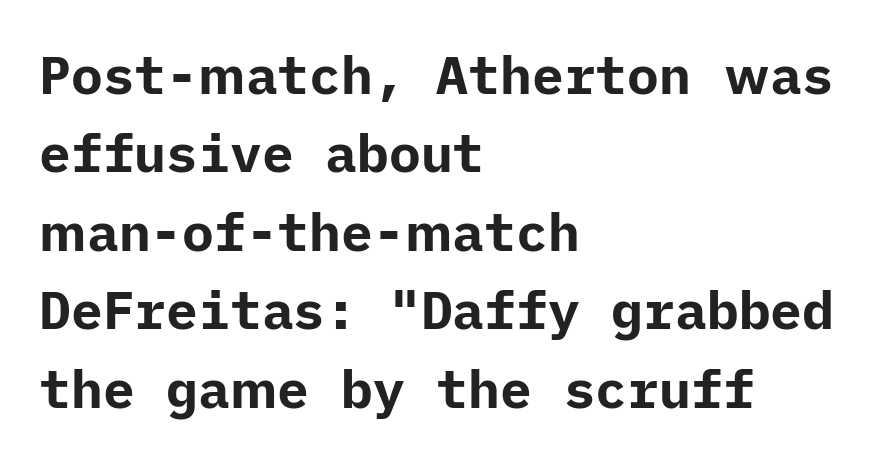
The image shows 53 px bold sans-serif type, upright; set left-aligned, normal line spacing (1.48x), normal letter spacing, not underlined; low stroke contrast and a medium x-height.
